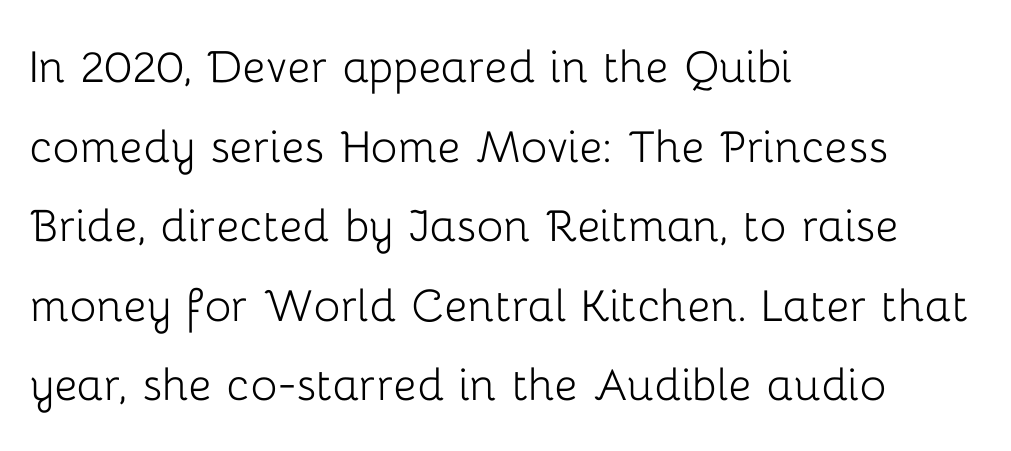
{"serif": "no", "italic": "no", "bold": "no", "weight": "light", "width": "normal", "stroke_contrast": "low", "x_height": "medium", "monospaced": "no", "underline": "no", "align": "left", "line_spacing": "normal", "line_spacing_ratio": 1.42, "letter_spacing": "normal", "letter_spacing_em": 0.0, "glyph_px": 56}
